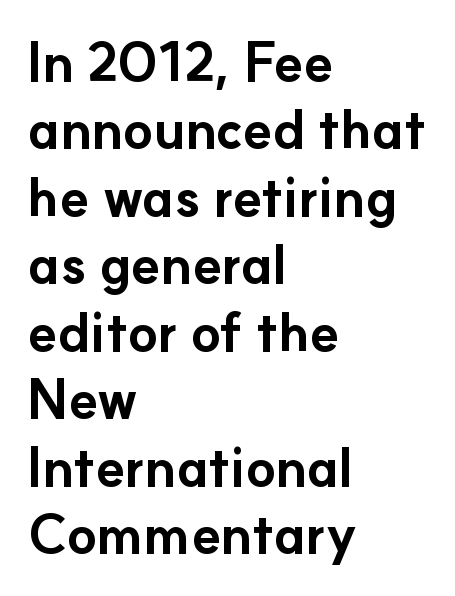
Q: Is the text bold? A: Yes.
Q: Is the text italic (slanted)? A: No, it is upright.
Q: Is the typeface a serif or a sans-serif typeface? A: Sans-serif.
Q: Is the text underlined? A: No.
Q: How is the paragraph aligned? A: Left-aligned.
Q: Is the spacing between letters normal or unusually wide? A: Normal.
Q: Is the spacing between lines tight, normal or loose? A: Normal.
Q: Width (condensed, normal, or wide)? A: Normal.
Q: Stroke contrast? A: Low.
Q: x-height? A: Small.
Q: Monospaced? A: No.
